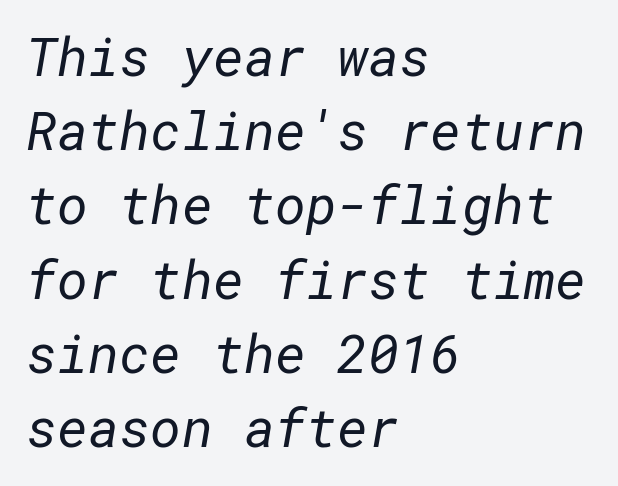
The image shows 53 px regular-weight sans-serif type; set left-aligned, normal line spacing (1.4x), normal letter spacing, not underlined; low stroke contrast and a medium x-height.
